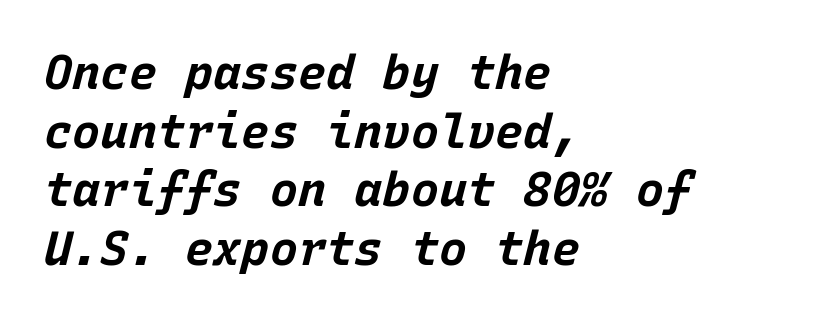
The image shows 47 px bold type, italic (leaning right), monospaced; set left-aligned, normal line spacing (1.25x), normal letter spacing, not underlined; low stroke contrast and a large x-height.
